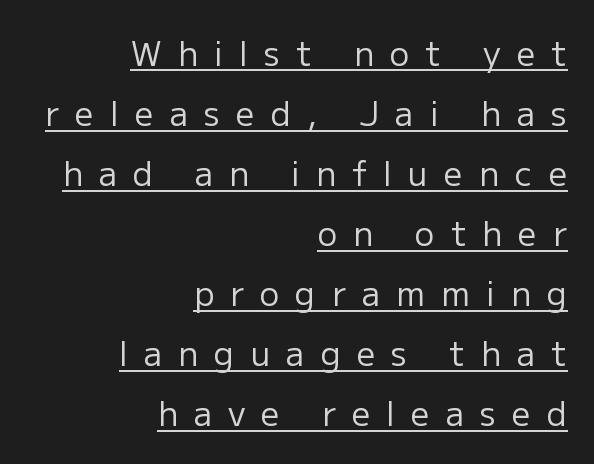
Q: Is the text bold? A: No.
Q: Is the text italic (slanted)? A: No, it is upright.
Q: Is the typeface a serif or a sans-serif typeface? A: Sans-serif.
Q: Is the text underlined? A: Yes.
Q: How is the paragraph aligned? A: Right-aligned.
Q: Is the spacing between letters normal or unusually wide? A: Unusually wide.
Q: Width (condensed, normal, or wide)? A: Normal.
Q: Stroke contrast? A: Low.
Q: x-height? A: Medium.
Q: Monospaced? A: No.
